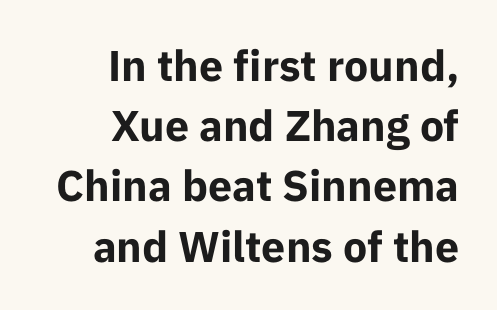
Descenders are the only things crossing below the line. Where is the straight margin? On the right. The type family on display is of the sans-serif kind. Honestly, the row spacing looks completely unremarkable.
